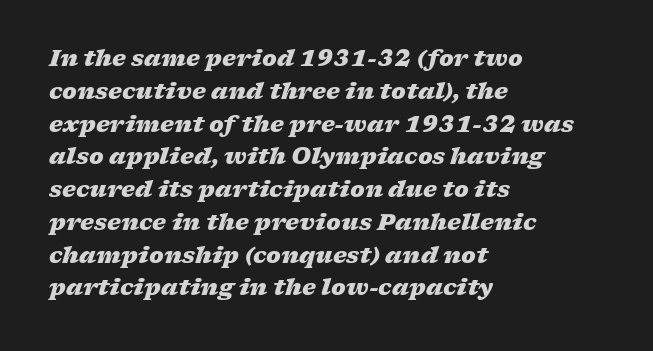
Q: Is the text bold? A: Yes.
Q: Is the text italic (slanted)? A: Yes, it leans right by about 17 degrees.
Q: Is the text underlined? A: No.
Q: How is the paragraph aligned? A: Left-aligned.
Q: Is the spacing between letters normal or unusually wide? A: Normal.
Q: Is the spacing between lines tight, normal or loose? A: Normal.
